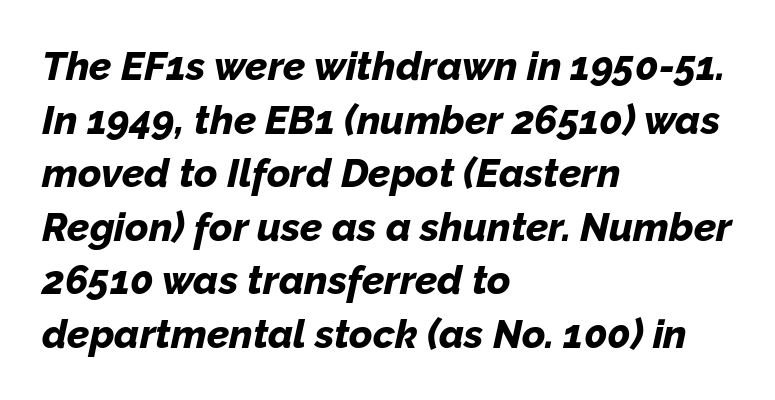
Q: Is the text bold? A: Yes.
Q: Is the text italic (slanted)? A: Yes, it leans right by about 12 degrees.
Q: Is the text underlined? A: No.
Q: How is the paragraph aligned? A: Left-aligned.
Q: Is the spacing between letters normal or unusually wide? A: Normal.
Q: Is the spacing between lines tight, normal or loose? A: Normal.
Q: Width (condensed, normal, or wide)? A: Normal.
Q: Stroke contrast? A: Low.
Q: x-height? A: Medium.
Q: Monospaced? A: No.
